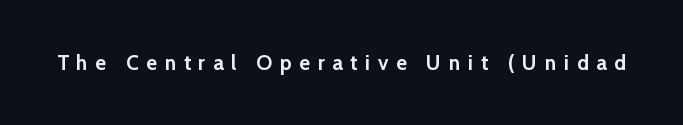
Type without underlining. Do the letters lean? They stand straight. Letter spacing: wide. This is heavy type, rendered in bold.
